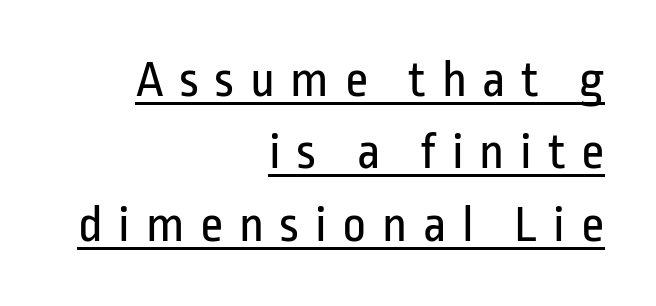
{"serif": "no", "italic": "no", "bold": "no", "weight": "regular", "width": "condensed", "stroke_contrast": "low", "x_height": "medium", "monospaced": "no", "underline": "yes", "align": "right", "line_spacing": "normal", "line_spacing_ratio": 1.39, "letter_spacing": "wide", "letter_spacing_em": 0.3, "glyph_px": 52}
